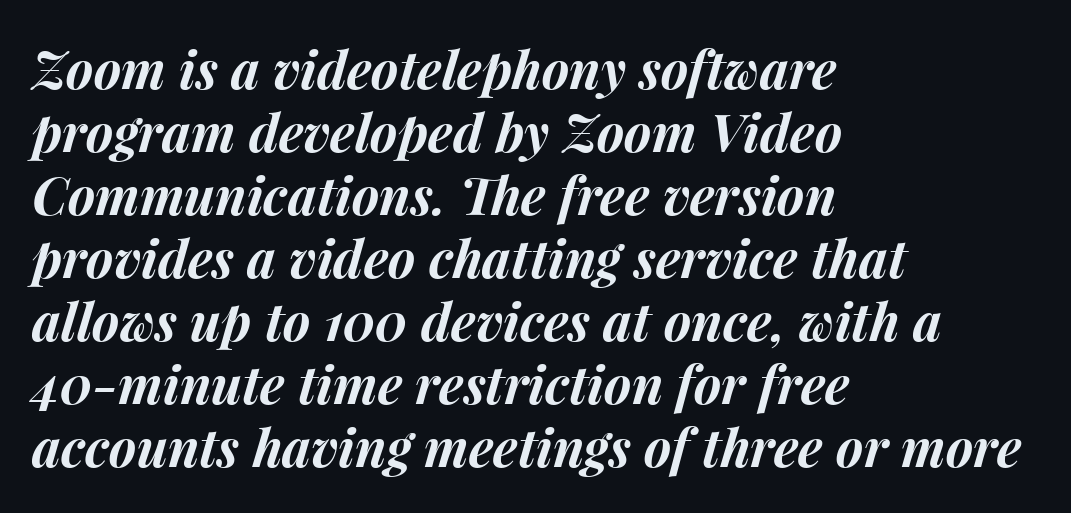
The image shows 52 px bold type, italic (leaning right); set left-aligned, line spacing 1.21x, normal letter spacing, not underlined; medium stroke contrast and a medium x-height.
